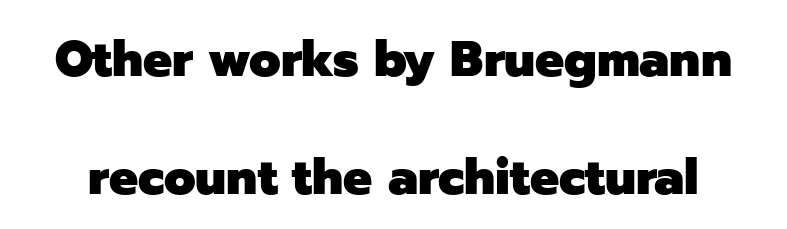
Q: Is the text bold? A: Yes.
Q: Is the text italic (slanted)? A: No, it is upright.
Q: Is the typeface a serif or a sans-serif typeface? A: Sans-serif.
Q: Is the text underlined? A: No.
Q: Is the spacing between letters normal or unusually wide? A: Normal.
Q: Is the spacing between lines tight, normal or loose? A: Loose.
Q: Width (condensed, normal, or wide)? A: Normal.
Q: Stroke contrast? A: Low.
Q: x-height? A: Medium.
Q: Monospaced? A: No.
